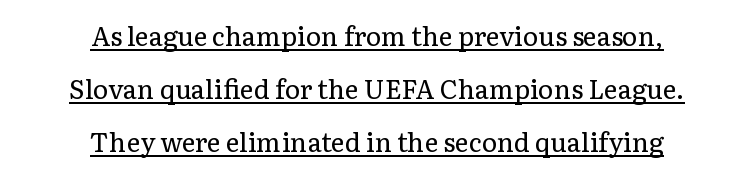
Vertical spacing — loose. Glance below the letters and you will spot a drawn line. Posture: vertical. The weight tops out at a normal text grade. The horizontal fit of the characters is conventional and even. The typesetter chose a symmetrical, centered arrangement here.
